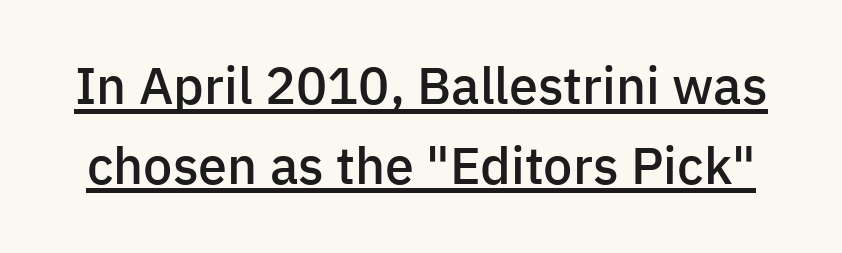
Note the varied advance widths — an 'i' is clearly narrower than an 'm'. The strokes are fattened partway — semibold, not bold. The passage shown stacks its lines at a standard gap. In designer terms, the underline attribute is active on this setting.
